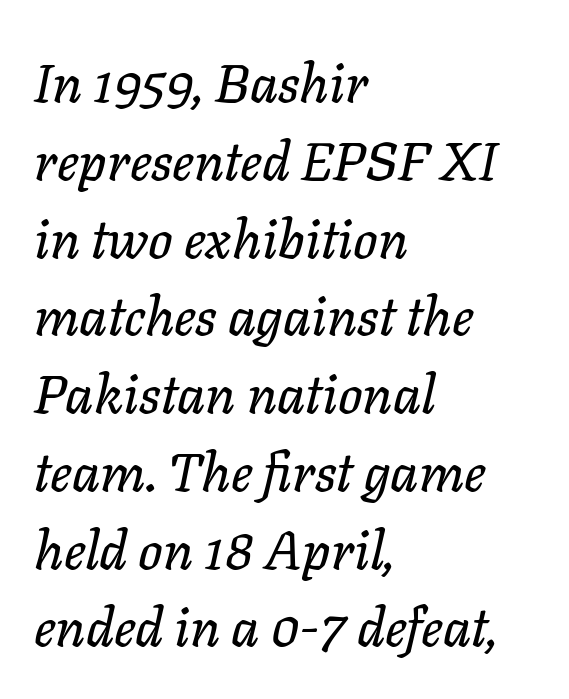
Q: Is the text italic (slanted)? A: Yes, it leans right by about 11 degrees.
Q: Is the text underlined? A: No.
Q: How is the paragraph aligned? A: Left-aligned.
Q: Is the spacing between letters normal or unusually wide? A: Normal.
Q: Is the spacing between lines tight, normal or loose? A: Normal.
Q: Width (condensed, normal, or wide)? A: Normal.
Q: Stroke contrast? A: Low.
Q: x-height? A: Medium.
Q: Monospaced? A: No.
